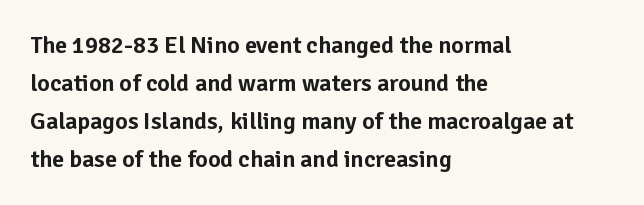
The image shows 24 px text type, upright; set left-aligned, normal line spacing (1.58x), normal letter spacing, not underlined.
